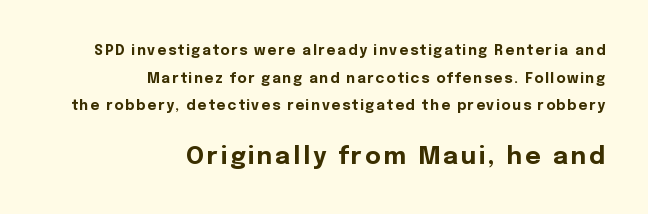
The lines are spread far apart with generous leading. The later block is typeset at a bigger size than the earlier block. Is the type bold? Yes — the strokes are clearly thick and heavy. Alignment: flush right.
